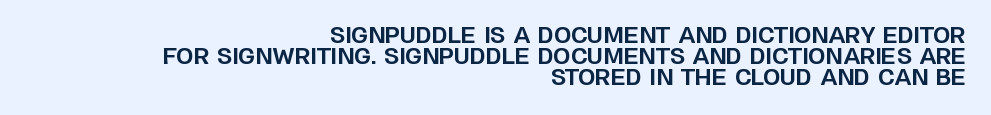
{"italic": "no", "bold": "yes", "underline": "no", "align": "right", "line_spacing": "tight", "line_spacing_ratio": 0.95, "letter_spacing": "normal", "letter_spacing_em": 0.0, "glyph_px": 22}
